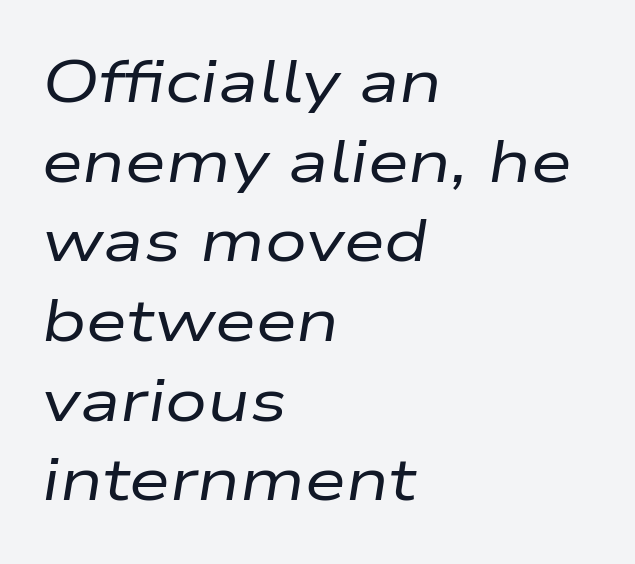
The image shows 59 px regular-weight, wide type, italic (leaning right); set left-aligned, normal line spacing (1.35x), normal letter spacing, not underlined; low stroke contrast and a medium x-height.
